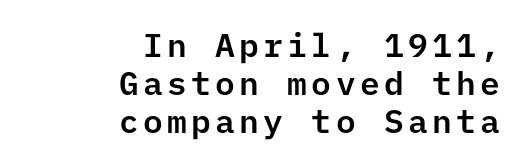
The image shows 33 px sans-serif type, upright; set right-aligned, tight line spacing (1.15x), not underlined; low stroke contrast and a medium x-height.
